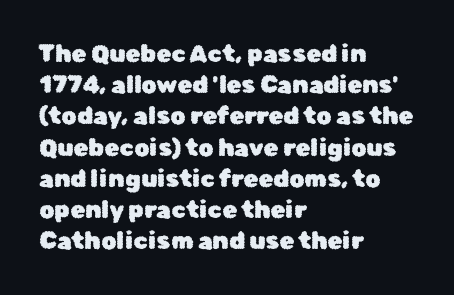
{"italic": "no", "underline": "no", "align": "left", "line_spacing": "normal", "line_spacing_ratio": 1.3, "letter_spacing": "normal", "letter_spacing_em": 0.0, "glyph_px": 24}
